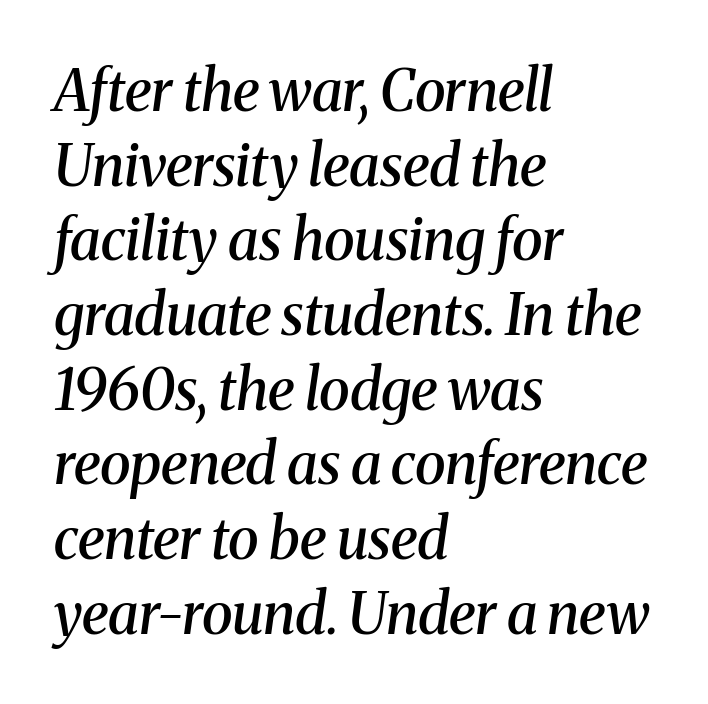
{"serif": "yes", "italic": "yes", "lean": "right", "slant_degrees": 8, "bold": "semi", "weight": "semibold", "width": "normal", "stroke_contrast": "medium", "x_height": "medium", "monospaced": "no", "underline": "no", "align": "left", "line_spacing": "normal", "line_spacing_ratio": 1.31, "letter_spacing": "normal", "letter_spacing_em": 0.0, "glyph_px": 57}
